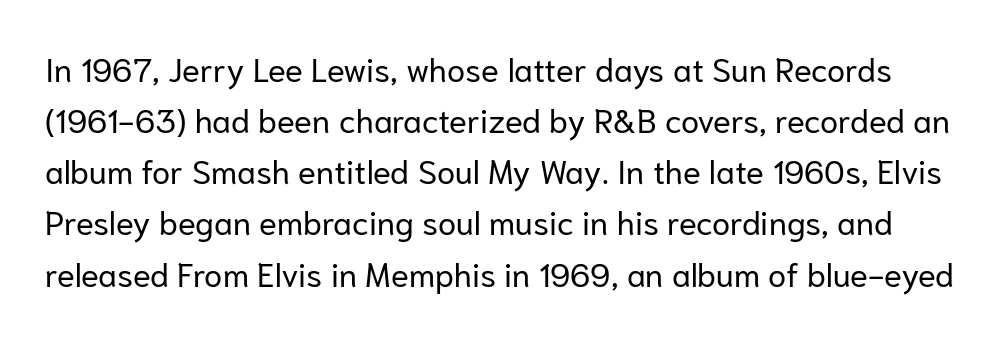
The image shows 33 px regular-weight sans-serif type, upright; set normal line spacing (1.55x), normal letter spacing, not underlined; low stroke contrast and a medium x-height.
